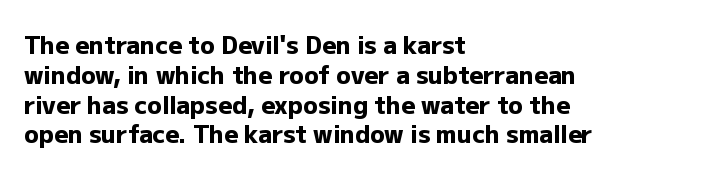
Q: Is the text bold? A: Yes.
Q: Is the text italic (slanted)? A: No, it is upright.
Q: Is the text underlined? A: No.
Q: How is the paragraph aligned? A: Left-aligned.
Q: Is the spacing between letters normal or unusually wide? A: Normal.
